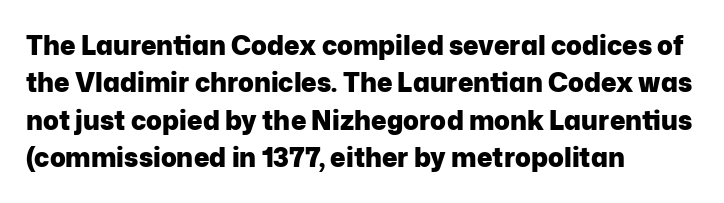
The image shows 26 px bold type, upright; set left-aligned, normal line spacing (1.44x), normal letter spacing, not underlined.
